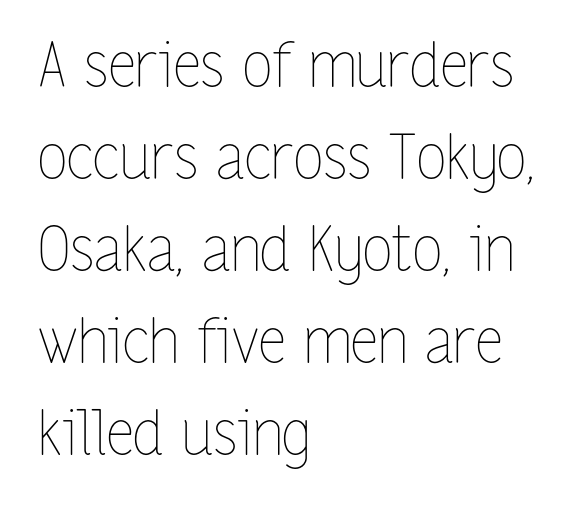
Q: Is the text bold? A: No.
Q: Is the text italic (slanted)? A: No, it is upright.
Q: Is the text underlined? A: No.
Q: How is the paragraph aligned? A: Left-aligned.
Q: Is the spacing between letters normal or unusually wide? A: Normal.
Q: Is the spacing between lines tight, normal or loose? A: Normal.
Q: Width (condensed, normal, or wide)? A: Condensed.
Q: Stroke contrast? A: Low.
Q: x-height? A: Medium.
Q: Monospaced? A: No.
